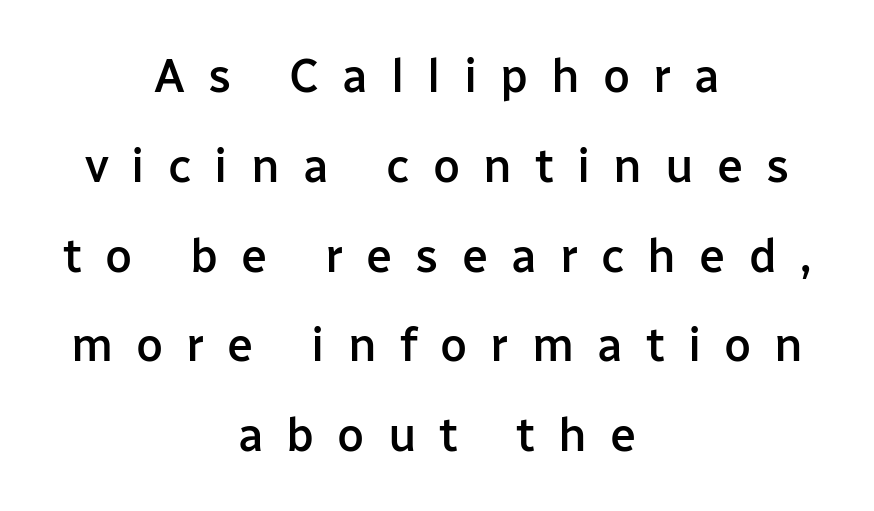
Q: Is the text bold? A: Semi-bold.
Q: Is the text italic (slanted)? A: No, it is upright.
Q: Is the typeface a serif or a sans-serif typeface? A: Sans-serif.
Q: Is the text underlined? A: No.
Q: How is the paragraph aligned? A: Centered.
Q: Is the spacing between letters normal or unusually wide? A: Unusually wide.
Q: Is the spacing between lines tight, normal or loose? A: Loose.
Q: Width (condensed, normal, or wide)? A: Normal.
Q: Stroke contrast? A: Low.
Q: x-height? A: Medium.
Q: Monospaced? A: No.
